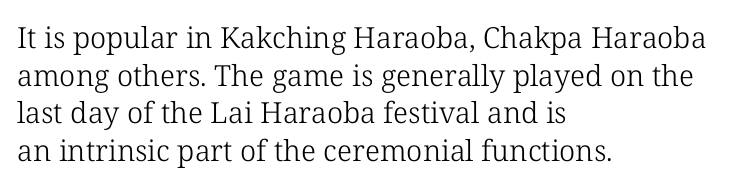
Q: Is the text bold? A: No.
Q: Is the text italic (slanted)? A: No, it is upright.
Q: Is the typeface a serif or a sans-serif typeface? A: Serif.
Q: Is the text underlined? A: No.
Q: How is the paragraph aligned? A: Left-aligned.
Q: Is the spacing between letters normal or unusually wide? A: Normal.
Q: Is the spacing between lines tight, normal or loose? A: Normal.
Q: Width (condensed, normal, or wide)? A: Normal.
Q: Stroke contrast? A: Low.
Q: x-height? A: Medium.
Q: Monospaced? A: No.
